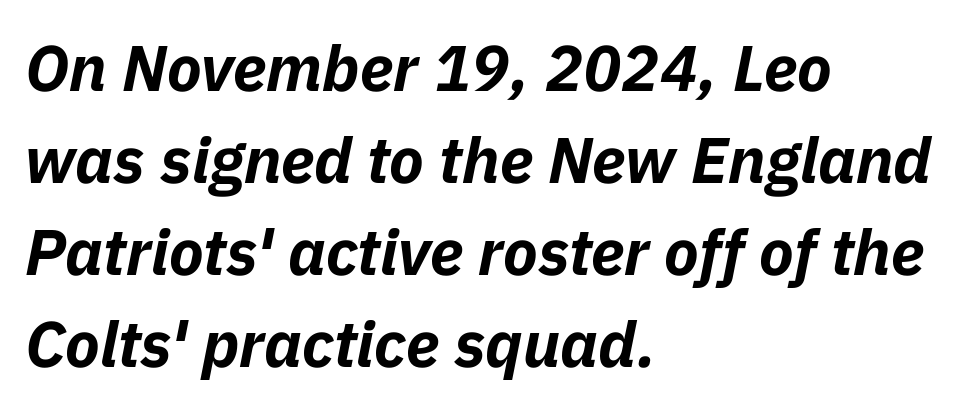
Emphasis by weight is at full strength: bold. Emphasis-style slanted type is in use. The designer left line spacing at the default. The face used here is proportionally spaced, like ordinary book or web type. Rule under the text: the space is simply empty.
